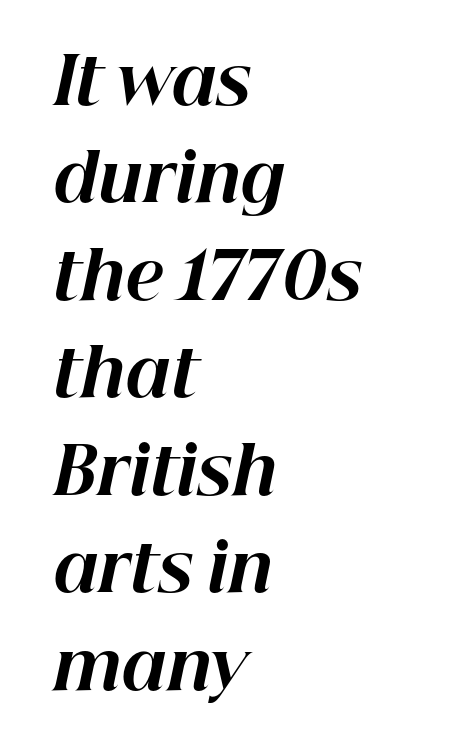
Q: Is the text bold? A: Yes.
Q: Is the text italic (slanted)? A: Yes, it leans right by about 12 degrees.
Q: Is the text underlined? A: No.
Q: How is the paragraph aligned? A: Left-aligned.
Q: Is the spacing between letters normal or unusually wide? A: Normal.
Q: Is the spacing between lines tight, normal or loose? A: Normal.
Q: Width (condensed, normal, or wide)? A: Normal.
Q: Stroke contrast? A: High.
Q: x-height? A: Medium.
Q: Monospaced? A: No.
